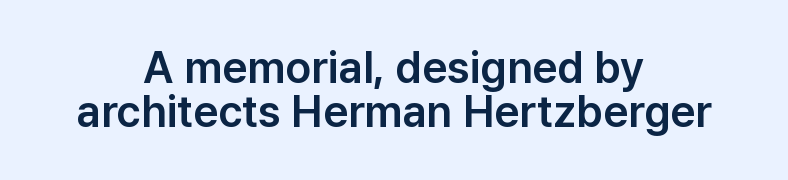
Q: Is the text italic (slanted)? A: No, it is upright.
Q: Is the typeface a serif or a sans-serif typeface? A: Sans-serif.
Q: Is the text underlined? A: No.
Q: How is the paragraph aligned? A: Centered.
Q: Is the spacing between letters normal or unusually wide? A: Normal.
Q: Is the spacing between lines tight, normal or loose? A: Tight.
Q: Width (condensed, normal, or wide)? A: Normal.
Q: Stroke contrast? A: Low.
Q: x-height? A: Medium.
Q: Monospaced? A: No.
